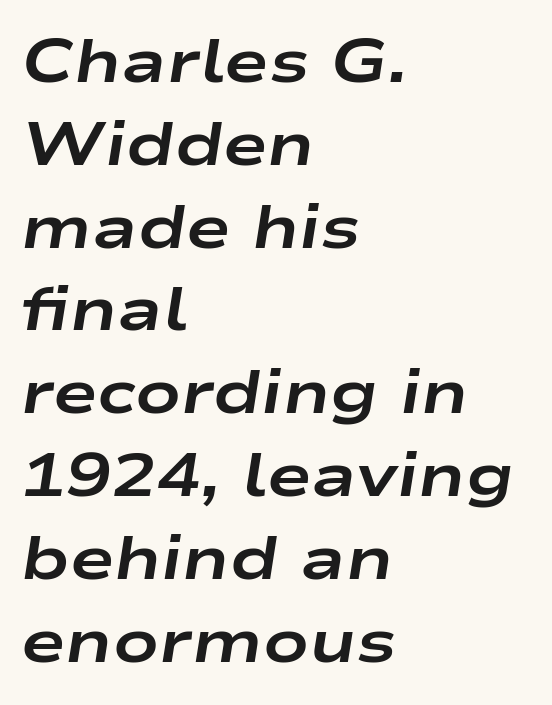
Is there much room between lines? A standard amount, neither cramped nor airy. Glance below the letters and you will spot only blank space. Each letter keeps its own natural width here, so spacing adapts to shape. A classic flush-left, rag-right setting is used for this passage.
